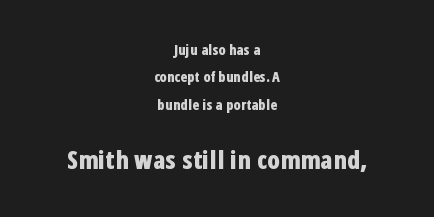
{"italic": "no", "bold": "yes", "underline": "no", "align": "center", "line_spacing": "loose", "line_spacing_ratio": 1.95, "letter_spacing": "normal", "letter_spacing_em": 0.0, "larger_block": "second", "size_ratio": 1.79, "glyph_px": 25}
